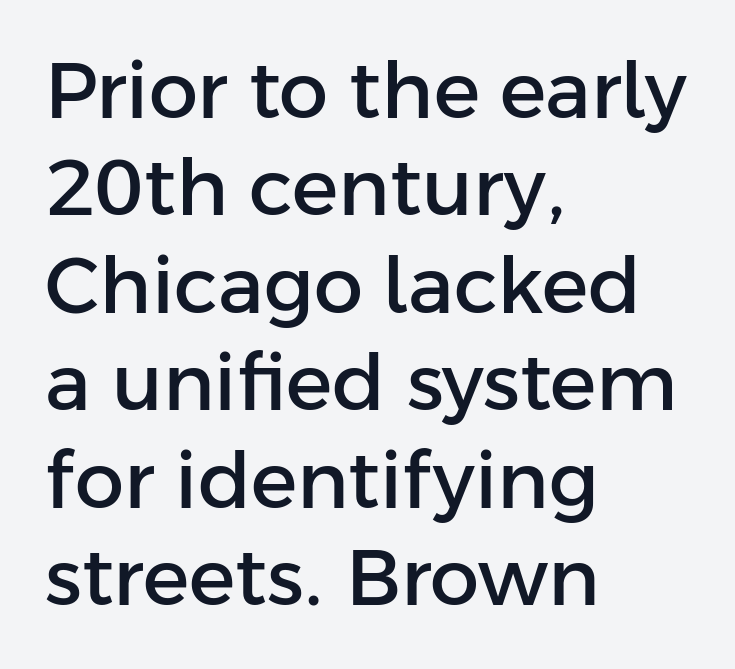
The image shows 78 px sans-serif type, upright; set left-aligned, normal line spacing (1.25x), normal letter spacing, not underlined; low stroke contrast and a medium x-height.
